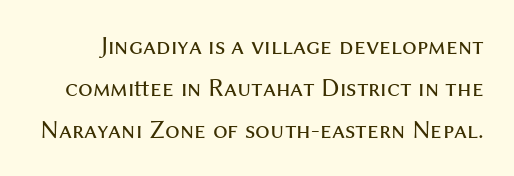
{"italic": "no", "bold": "no", "underline": "no", "line_spacing": "normal", "line_spacing_ratio": 1.62, "letter_spacing": "normal", "letter_spacing_em": 0.0, "glyph_px": 26}
